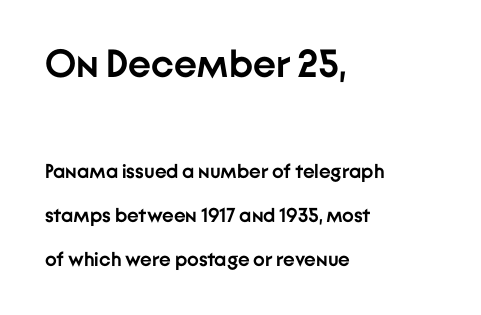
The image shows 39 px semibold sans-serif type, upright; set left-aligned, loose line spacing (2.2x), normal letter spacing, not underlined; the first (top) block is 1.95x larger; low stroke contrast and a medium x-height.
